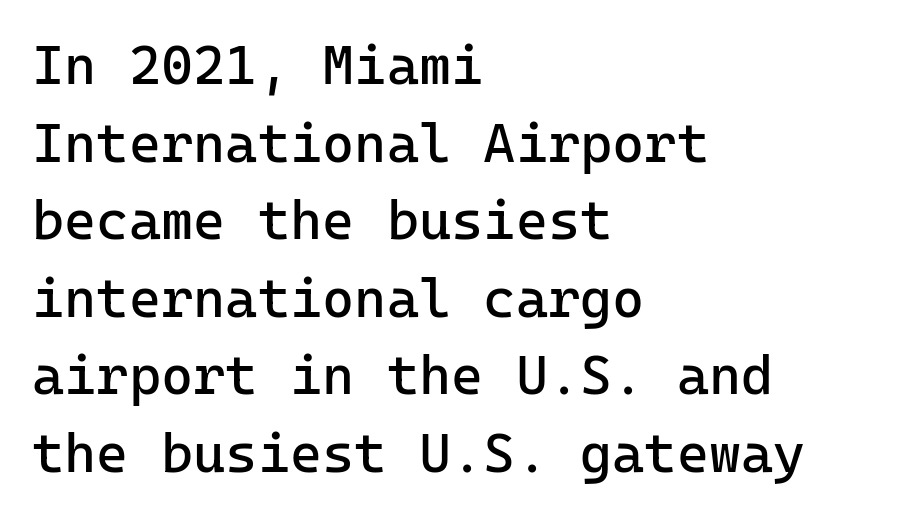
The image shows 55 px regular-weight sans-serif type, upright; set left-aligned, normal line spacing (1.41x), normal letter spacing, not underlined; low stroke contrast and a medium x-height.
